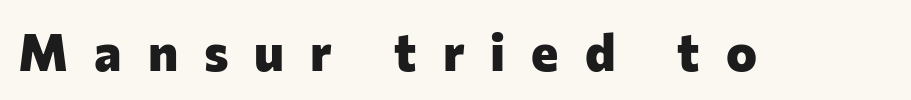
The image shows 52 px heavy sans-serif type, upright; set unusually wide letter spacing (+0.5 em), not underlined; low stroke contrast and a medium x-height.
